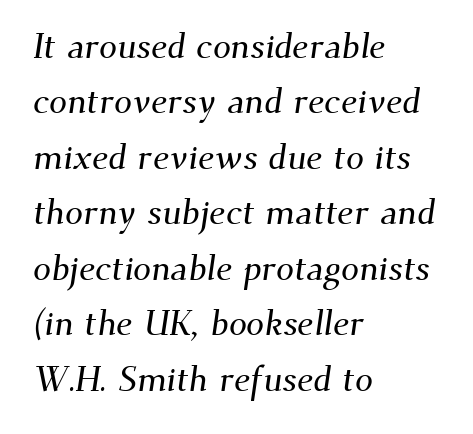
A serif font was chosen for this passage. No word sits above an underline. The letterforms sit shoulder to shoulder at normal distance. The leading is moderate, giving the passage an even texture. This sample has the flowing, uneven cadence of proportional lettering. The paragraph shown leans on its left margin.
